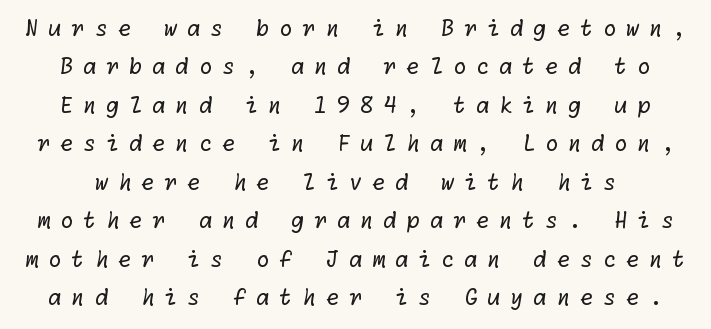
Q: Is the text bold? A: No.
Q: Is the text underlined? A: No.
Q: Is the spacing between letters normal or unusually wide? A: Unusually wide.
